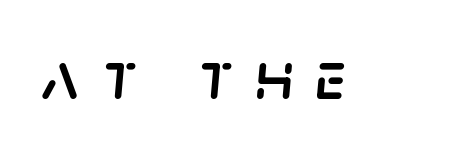
{"italic": "yes", "lean": "right", "slant_degrees": 5, "width": "normal", "stroke_contrast": "low", "x_height": "large", "monospaced": "no", "underline": "no", "letter_spacing": "wide", "letter_spacing_em": 0.33, "glyph_px": 69}
